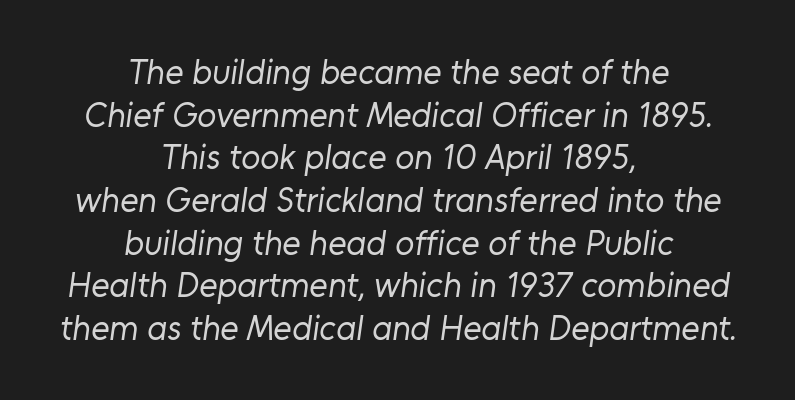
{"serif": "no", "bold": "no", "weight": "regular", "width": "normal", "stroke_contrast": "low", "x_height": "medium", "monospaced": "no", "underline": "no", "align": "center", "line_spacing_ratio": 1.22, "letter_spacing": "normal", "letter_spacing_em": 0.0, "glyph_px": 35}
